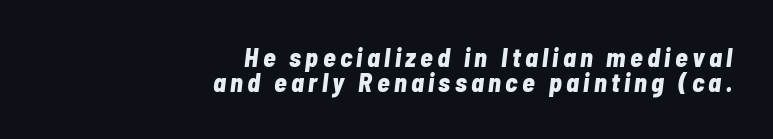
Q: Is the text bold? A: Yes.
Q: Is the text italic (slanted)? A: Yes, it leans right by about 7 degrees.
Q: Is the text underlined? A: No.
Q: How is the paragraph aligned? A: Right-aligned.
Q: Is the spacing between lines tight, normal or loose? A: Tight.
